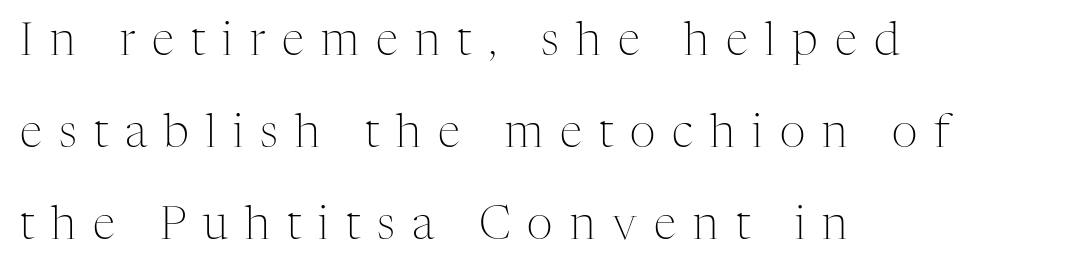
Q: Is the text bold? A: No.
Q: Is the text italic (slanted)? A: No, it is upright.
Q: Is the typeface a serif or a sans-serif typeface? A: Serif.
Q: Is the text underlined? A: No.
Q: How is the paragraph aligned? A: Left-aligned.
Q: Is the spacing between letters normal or unusually wide? A: Unusually wide.
Q: Is the spacing between lines tight, normal or loose? A: Loose.
Q: Width (condensed, normal, or wide)? A: Normal.
Q: Stroke contrast? A: Medium.
Q: x-height? A: Medium.
Q: Monospaced? A: No.
